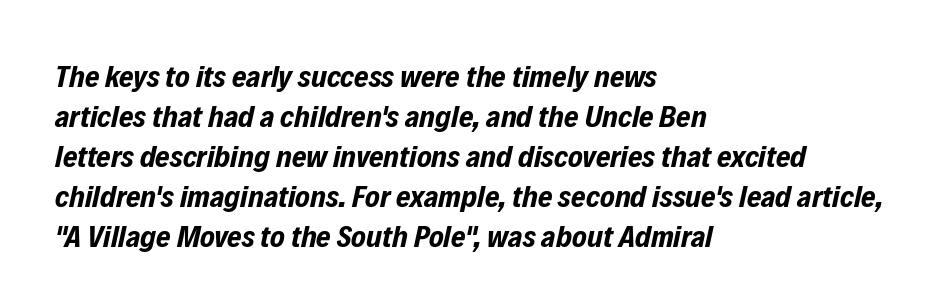
{"italic": "yes", "lean": "right", "slant_degrees": 12, "bold": "yes", "weight": "bold", "width": "condensed", "stroke_contrast": "low", "x_height": "medium", "monospaced": "no", "underline": "no", "align": "left", "line_spacing": "normal", "line_spacing_ratio": 1.29, "letter_spacing": "normal", "letter_spacing_em": 0.0, "glyph_px": 31}
